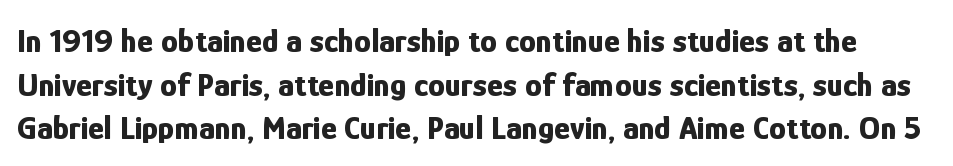
The image shows 34 px bold, condensed sans-serif type, upright; set normal line spacing (1.28x), normal letter spacing, not underlined; low stroke contrast and a medium x-height.
